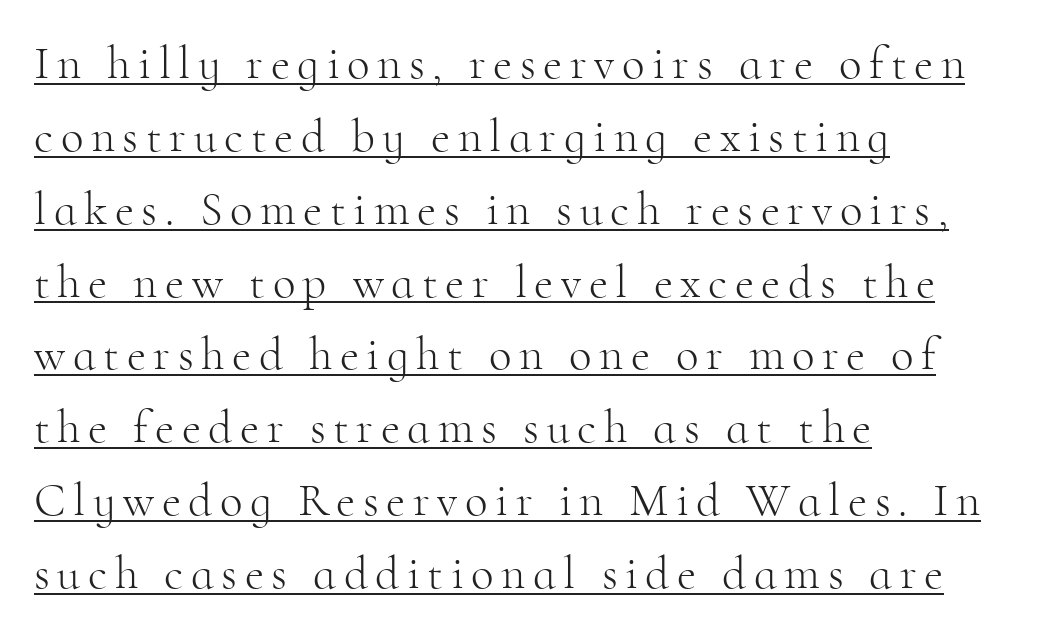
{"serif": "yes", "italic": "no", "bold": "no", "weight": "light", "width": "normal", "stroke_contrast": "high", "x_height": "small", "monospaced": "no", "underline": "yes", "align": "left", "line_spacing": "normal", "line_spacing_ratio": 1.55, "glyph_px": 47}
